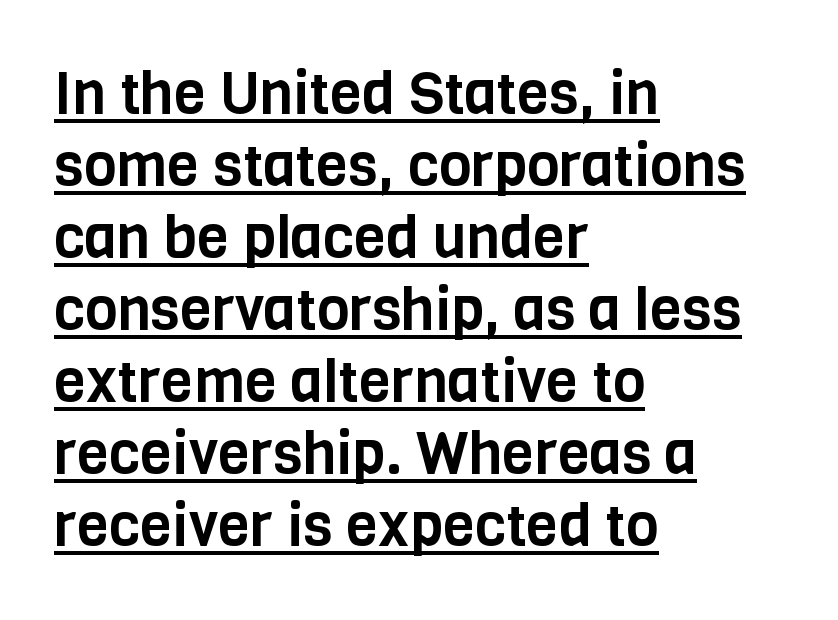
The image shows 59 px condensed sans-serif type, upright; set left-aligned, line spacing 1.22x, normal letter spacing, underlined; low stroke contrast and a large x-height.
